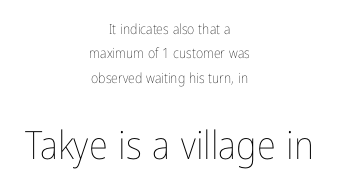
The weight would be labelled regular, book, light, or lighter still. You can tell it's not italic because the verticals are truly vertical. The horizontal fit of the characters is conventional and even. Bare-footed words on every line. The letters advance in unequal steps, a hallmark of proportional type.
